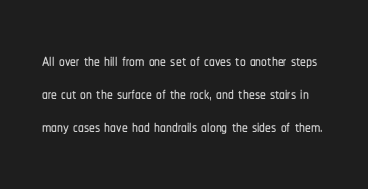
Q: Is the text italic (slanted)? A: No, it is upright.
Q: Is the text underlined? A: No.
Q: Is the spacing between letters normal or unusually wide? A: Normal.
Q: Is the spacing between lines tight, normal or loose? A: Normal.
